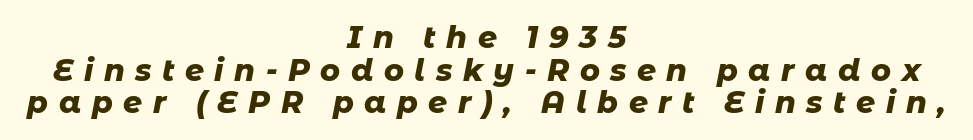
{"italic": "yes", "lean": "right", "slant_degrees": 11, "bold": "yes", "weight": "heavy", "width": "normal", "stroke_contrast": "low", "x_height": "medium", "monospaced": "no", "underline": "no", "align": "center", "line_spacing": "tight", "line_spacing_ratio": 1.09, "letter_spacing": "wide", "letter_spacing_em": 0.35, "glyph_px": 30}
